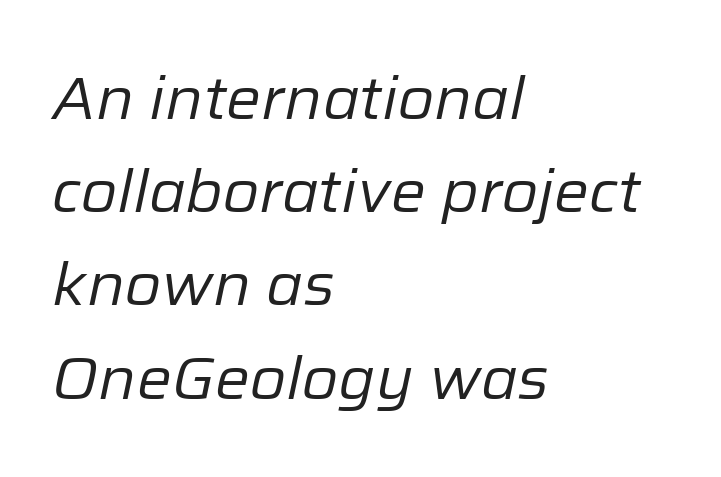
{"italic": "yes", "lean": "right", "slant_degrees": 12, "bold": "no", "weight": "regular", "width": "normal", "stroke_contrast": "low", "x_height": "medium", "monospaced": "no", "underline": "no", "align": "left", "line_spacing": "normal", "line_spacing_ratio": 1.58, "letter_spacing": "normal", "letter_spacing_em": 0.0, "glyph_px": 59}
